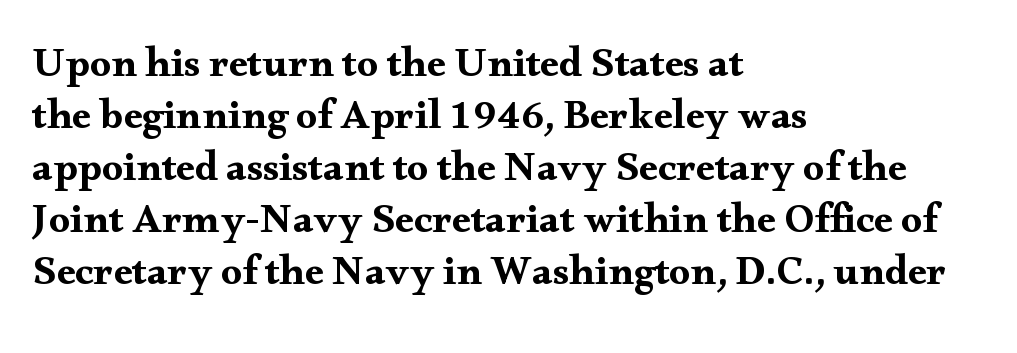
The image shows 42 px wide serif type, upright; set left-aligned, line spacing 1.24x, normal letter spacing, not underlined; medium stroke contrast and a small x-height.
